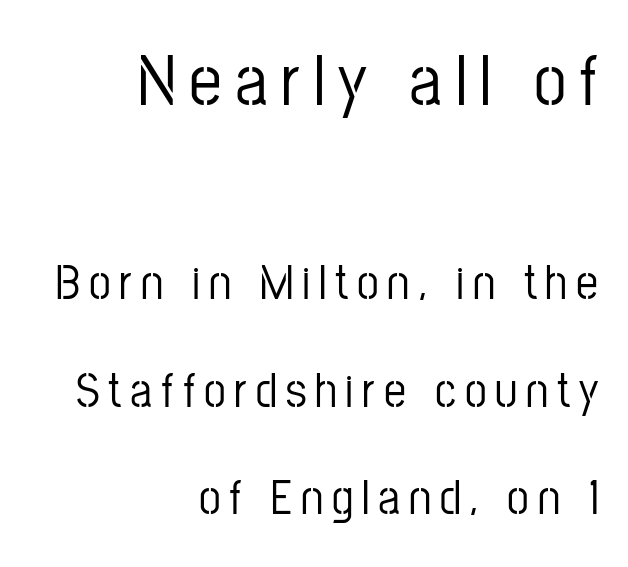
{"serif": "no", "italic": "no", "width": "condensed", "stroke_contrast": "low", "x_height": "medium", "monospaced": "no", "underline": "no", "align": "right", "line_spacing": "loose", "line_spacing_ratio": 2.19, "larger_block": "first", "size_ratio": 1.49, "glyph_px": 73}
